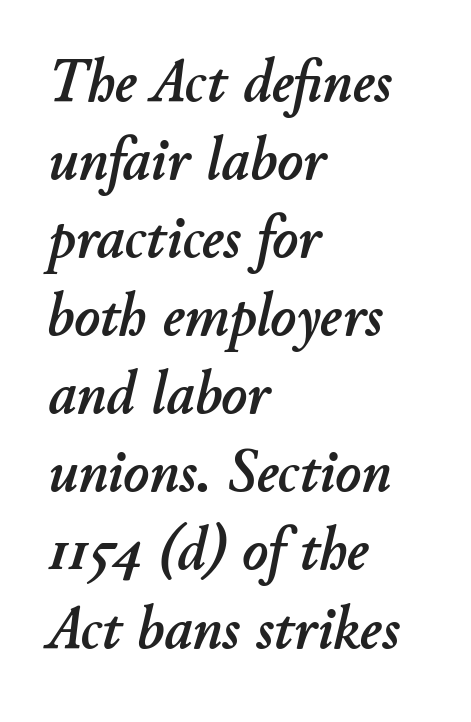
{"italic": "yes", "lean": "right", "slant_degrees": 11, "width": "normal", "stroke_contrast": "low", "x_height": "small", "monospaced": "no", "underline": "no", "align": "left", "line_spacing": "normal", "line_spacing_ratio": 1.28, "letter_spacing": "normal", "letter_spacing_em": 0.0, "glyph_px": 61}
